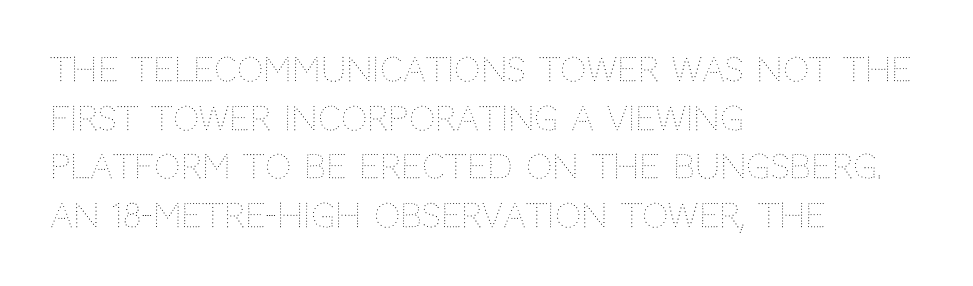
The image shows 33 px thin type, upright; set left-aligned, normal line spacing (1.47x), normal letter spacing, not underlined; medium stroke contrast and a large x-height.
